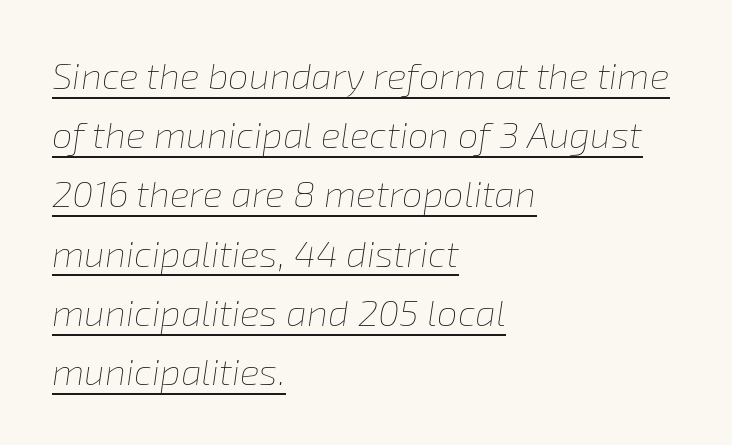
{"italic": "yes", "lean": "right", "slant_degrees": 8, "bold": "no", "weight": "thin", "width": "normal", "stroke_contrast": "low", "x_height": "medium", "monospaced": "no", "underline": "yes", "align": "left", "line_spacing": "normal", "line_spacing_ratio": 1.6, "letter_spacing": "normal", "letter_spacing_em": 0.0, "glyph_px": 37}
